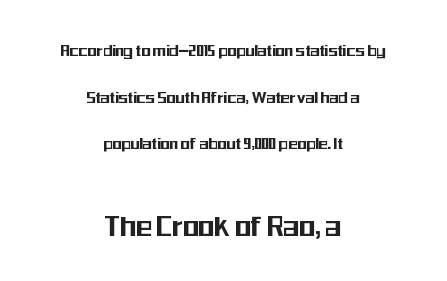
This layout puts the modest block above and the oversized block below. Horizontal alignment here is central, giving a formal, balanced look. Serifs: no, the terminals of the letterforms are clean. Each new line begins a long way beneath the previous one.
